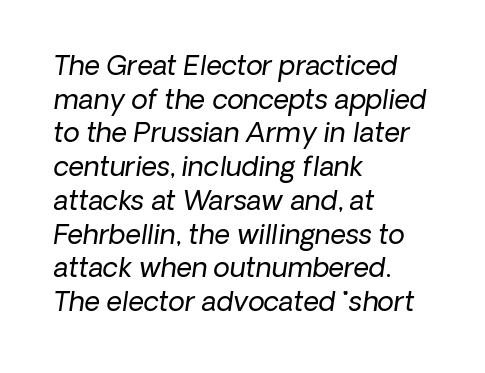
{"bold": "no", "underline": "no", "align": "left", "line_spacing": "normal", "line_spacing_ratio": 1.25, "letter_spacing": "normal", "letter_spacing_em": 0.0, "glyph_px": 27}
